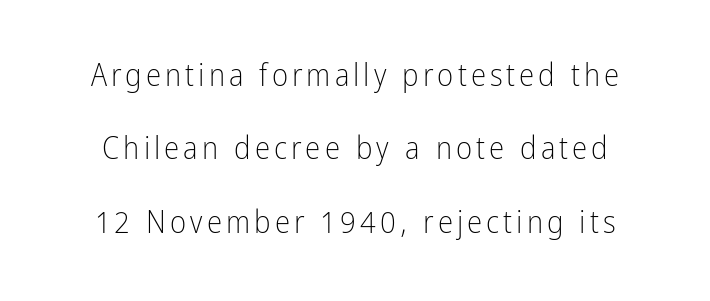
The rendering uses natural spacing where letterforms have individual widths. What kind of face is this? One without serifs — a sans. The letterforms sit at book weight or below. Underlining? Definitely not there. The rendering uses a large line-height, opening up the rows.
